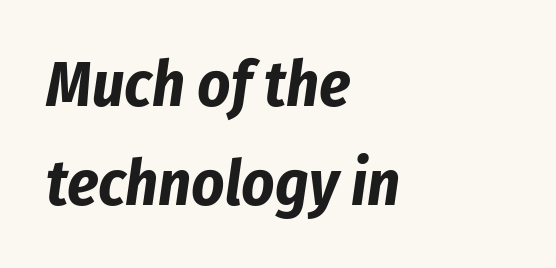
The image shows 64 px bold, condensed type, italic (leaning right); set left-aligned, normal line spacing (1.54x), normal letter spacing, not underlined; low stroke contrast and a medium x-height.
